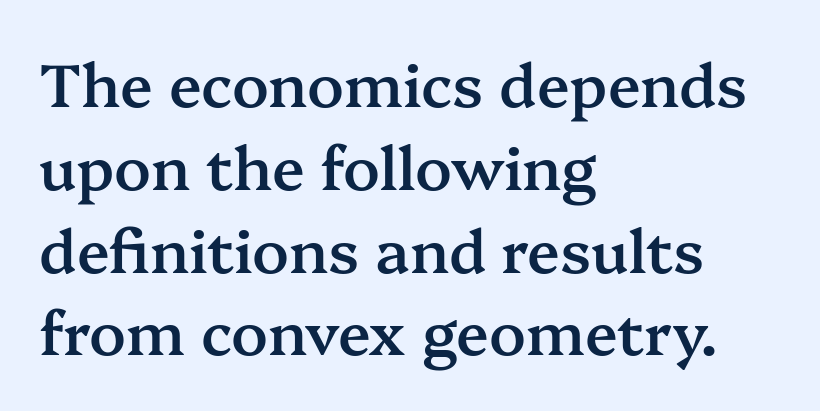
{"serif": "yes", "italic": "no", "bold": "semi", "weight": "semibold", "width": "normal", "stroke_contrast": "medium", "x_height": "medium", "monospaced": "no", "underline": "no", "align": "left", "line_spacing": "normal", "line_spacing_ratio": 1.38, "letter_spacing": "normal", "letter_spacing_em": 0.0, "glyph_px": 60}
